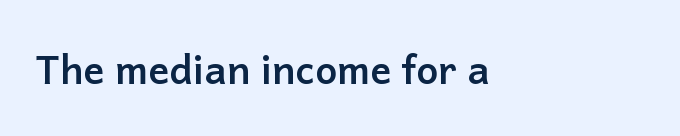
Q: Is the text bold? A: Yes.
Q: Is the text italic (slanted)? A: No, it is upright.
Q: Is the typeface a serif or a sans-serif typeface? A: Sans-serif.
Q: Is the text underlined? A: No.
Q: How is the paragraph aligned? A: Left-aligned.
Q: Is the spacing between letters normal or unusually wide? A: Normal.
Q: Width (condensed, normal, or wide)? A: Normal.
Q: Stroke contrast? A: Low.
Q: x-height? A: Medium.
Q: Monospaced? A: No.
